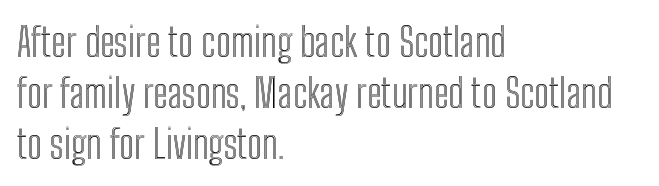
{"italic": "no", "width": "condensed", "x_height": "medium", "monospaced": "no", "underline": "no", "align": "left", "line_spacing": "normal", "line_spacing_ratio": 1.28, "letter_spacing": "normal", "letter_spacing_em": 0.0, "glyph_px": 40}
